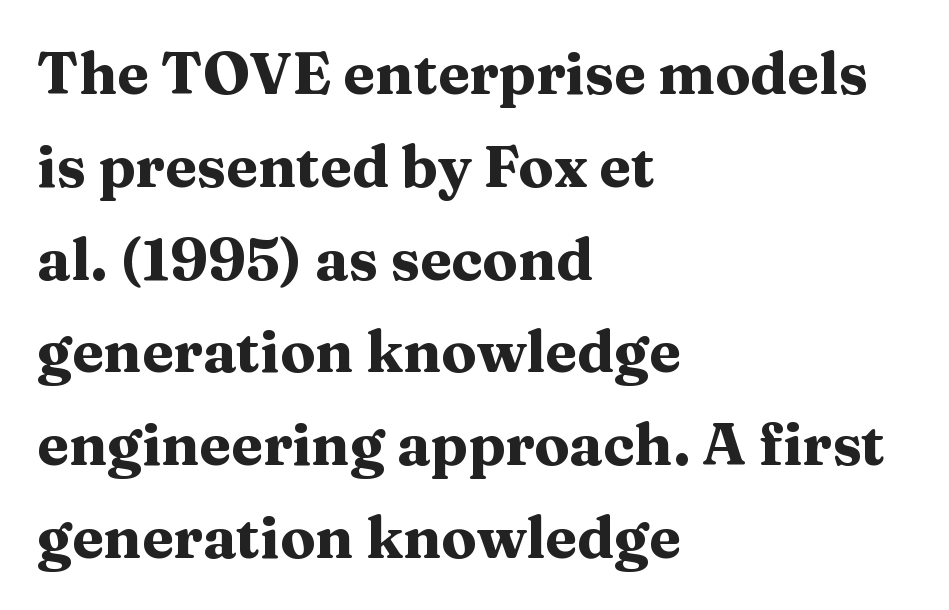
The block of text has a typical density, with ordinary space between rows. A serif font was chosen for this passage. Letters rest on an invisible, unmarked baseline. Layout note: lines flush left. Look at the stroke-to-counter ratio: heavy, a bold. Compared with typical body copy, the letter spacing here is the same.
